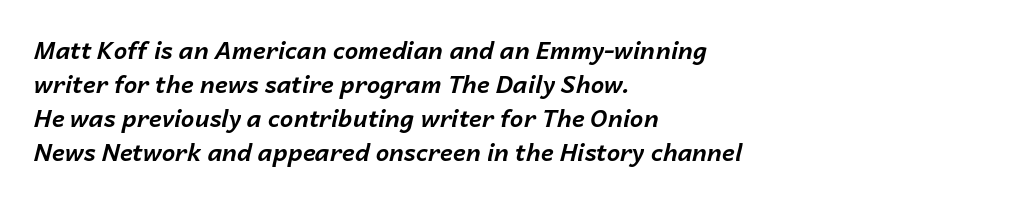
The image shows 24 px bold type, italic (leaning right); set left-aligned, normal line spacing (1.42x), normal letter spacing, not underlined.
